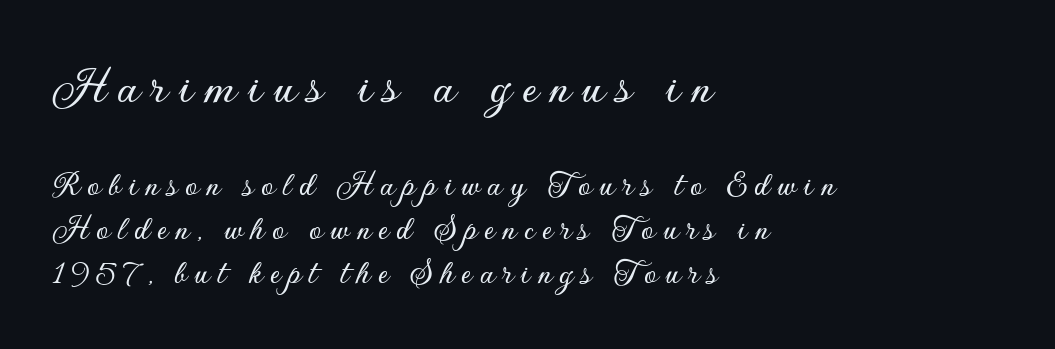
{"serif": "no", "width": "normal", "stroke_contrast": "low", "x_height": "small", "monospaced": "no", "underline": "no", "align": "left", "line_spacing_ratio": 1.23, "letter_spacing": "wide", "letter_spacing_em": 0.2, "larger_block": "first", "size_ratio": 1.5, "glyph_px": 54}
